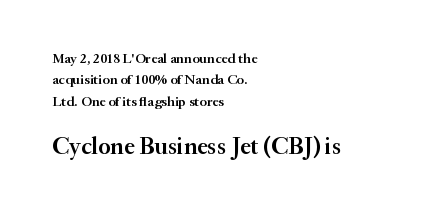
Type size steps up from the first block to the second. Default kerning and tracking; the words read as compact shapes. Ordinary non-slanted type is in use. If you drew a ruler down the left edge, every line would touch it. Check the space under the baseline: it is left empty.
